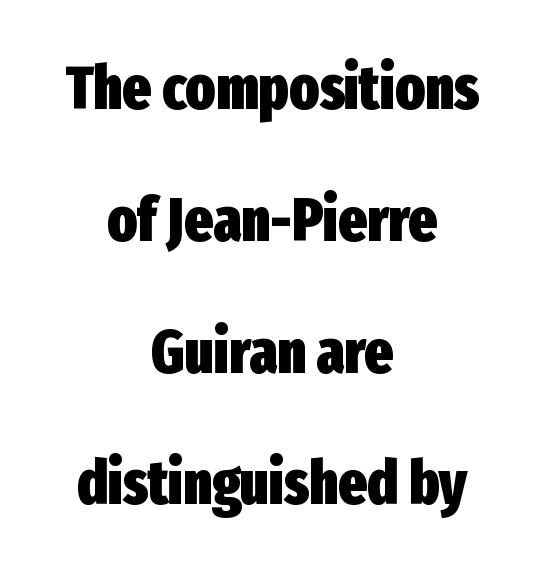
The image shows 61 px heavy, condensed sans-serif type, upright; set centered, loose line spacing (2.16x), normal letter spacing, not underlined; low stroke contrast and a medium x-height.
